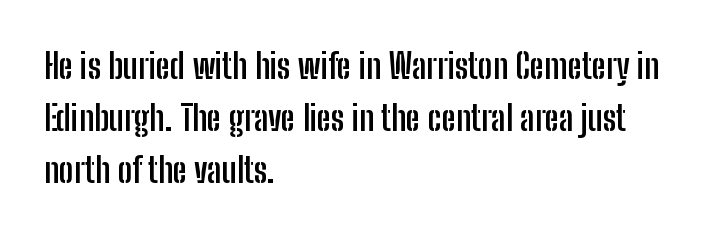
Compared with a centered layout, this one pins lines to the left instead. Summary of vertical rhythm: regular, with standard interline spacing. A clean baseline with only descenders dipping below it. Proportional: the letters do not fall into vertical columns. In terms of letterform style, serifs are entirely absent.
